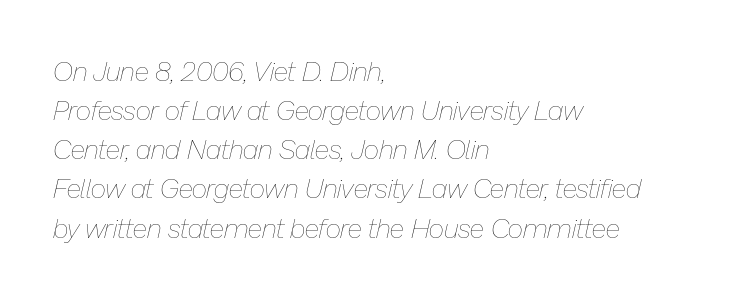
{"italic": "yes", "lean": "right", "slant_degrees": 13, "bold": "no", "underline": "no", "align": "left", "line_spacing": "normal", "line_spacing_ratio": 1.45, "letter_spacing": "normal", "letter_spacing_em": 0.0, "glyph_px": 27}
